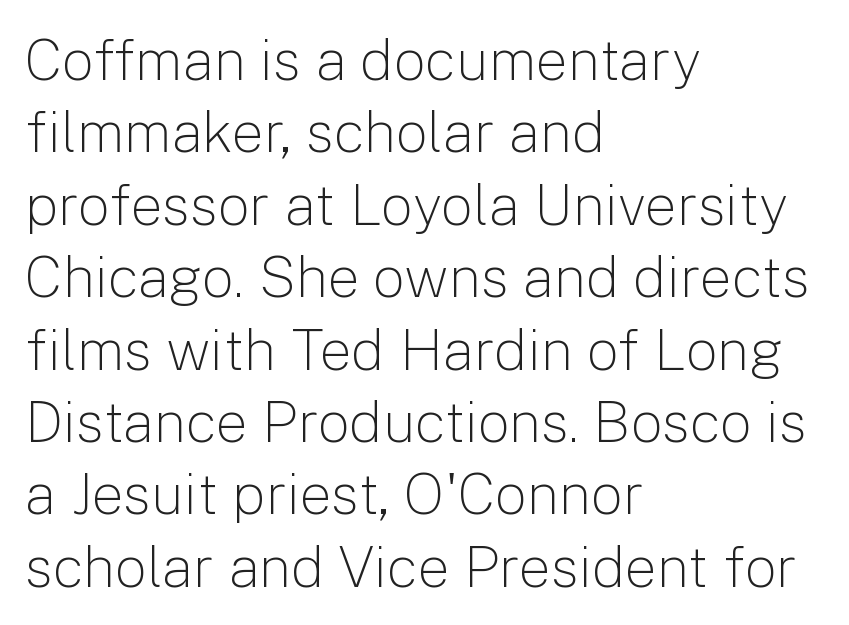
The image shows 57 px light sans-serif type, upright; set left-aligned, normal line spacing (1.27x), normal letter spacing, not underlined; low stroke contrast and a medium x-height.
